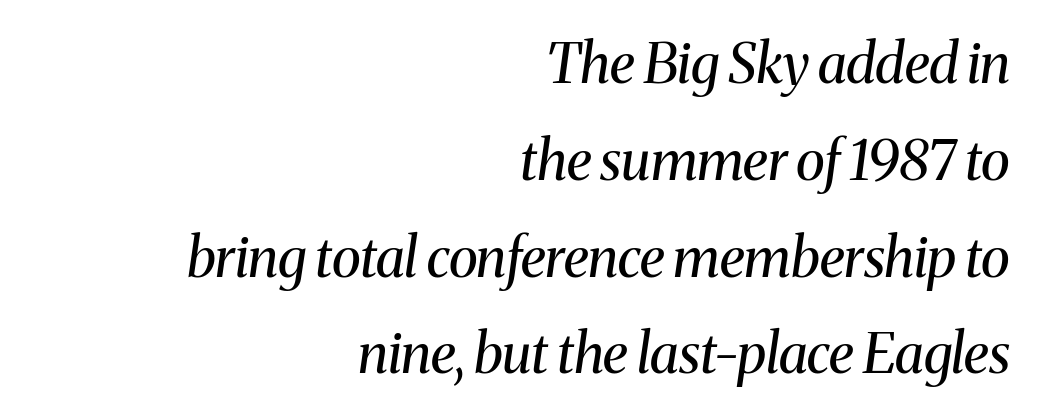
Q: Is the text bold? A: No.
Q: Is the text italic (slanted)? A: Yes, it leans right by about 8 degrees.
Q: Is the typeface a serif or a sans-serif typeface? A: Serif.
Q: Is the text underlined? A: No.
Q: How is the paragraph aligned? A: Right-aligned.
Q: Is the spacing between letters normal or unusually wide? A: Normal.
Q: Width (condensed, normal, or wide)? A: Normal.
Q: Stroke contrast? A: Medium.
Q: x-height? A: Medium.
Q: Monospaced? A: No.
